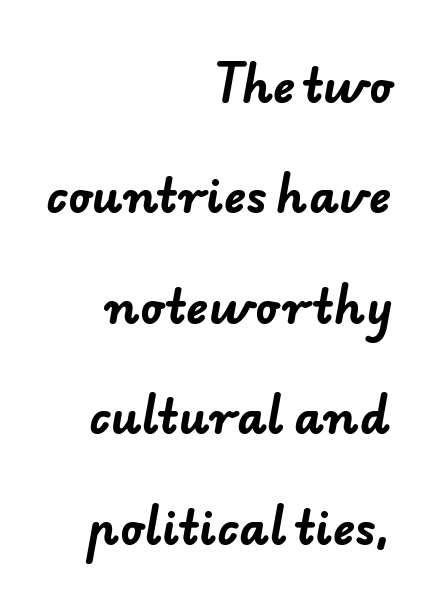
The zone under the glyphs is completely vacant. If you drew a ruler down the right edge, every line would touch it. Note the varied advance widths — an 'i' is clearly narrower than an 'm'. This rendering leaves character spacing at its baseline value.
